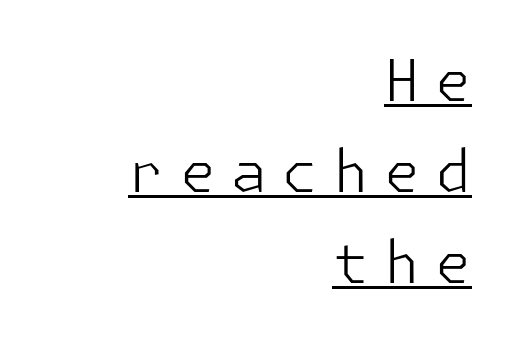
Posture: upright roman. Characters follow at a spacing far wider than the type designer built in. Check where the strokes stop: nothing finishes them off — pure sans. Honestly, the row spacing looks completely unremarkable. Notice how a bar underscores the lettering throughout. This is not heavy type; no bold has been used.
